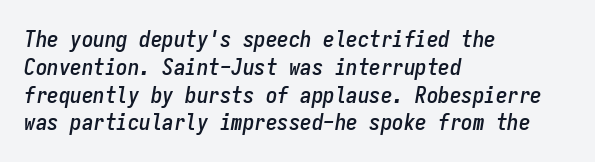
Horizontally, the lines are justified to the leading edge only. Look at the tracking — it's just the regular setting, nothing added. Italic? Definitely — the glyphs are oblique. Unmarked baselines from the first word to the last.
